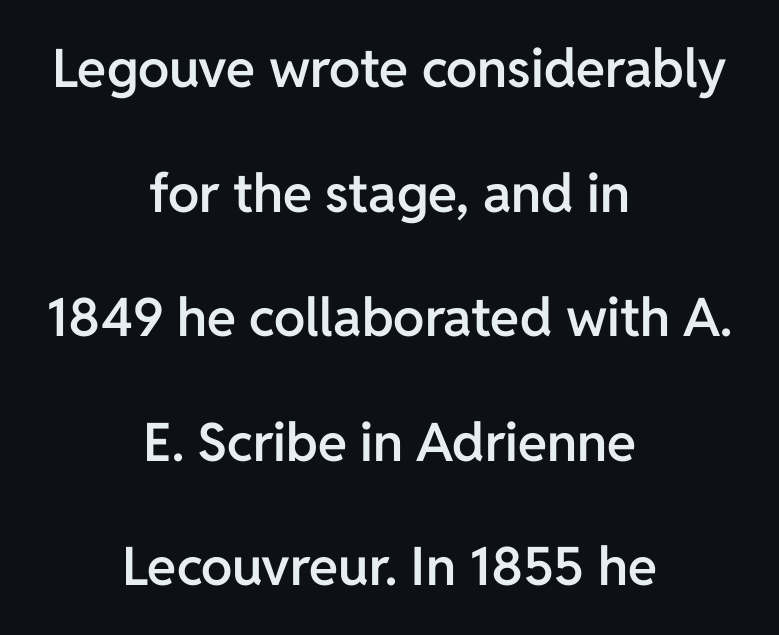
The glyphs are unaccompanied by any horizontal stroke below them. Upright lettering throughout. A centered setting, common on invitations and titles, is used for this passage. A great deal of white space separates one row of letters from the next. The strokes are fattened partway — semibold, not bold.
